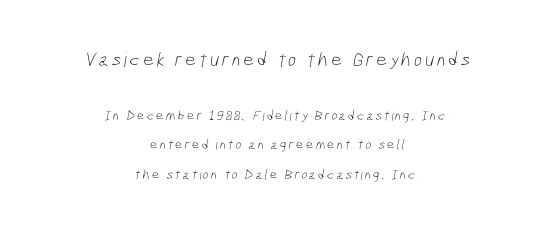
Q: Is the text bold? A: No.
Q: Is the text underlined? A: No.
Q: How is the paragraph aligned? A: Centered.
Q: Is the spacing between lines tight, normal or loose? A: Loose.
Q: Which block of text is set in a larger size, the first (top) or the second (bottom)? A: The first (top) one.
